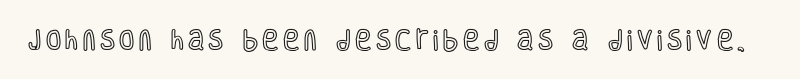
Q: Is the text italic (slanted)? A: No, it is upright.
Q: Is the text underlined? A: No.
Q: Is the spacing between letters normal or unusually wide? A: Unusually wide.
